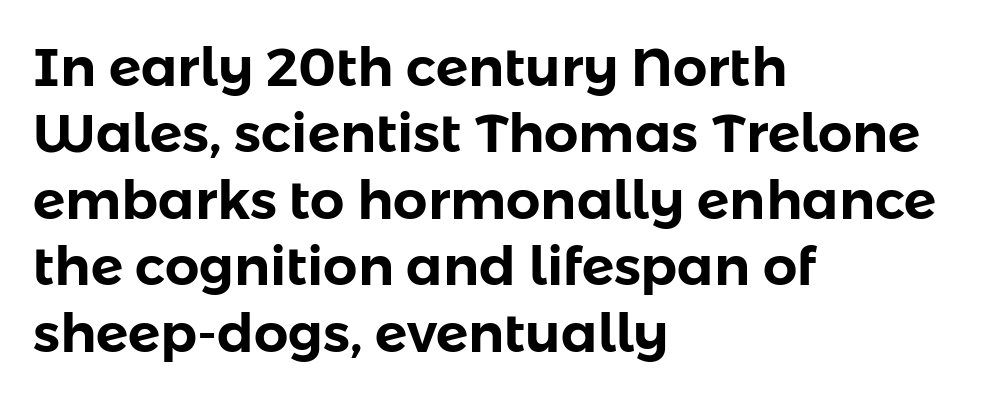
This sample uses a sans-serif face. It's the straight-up-and-down kind of type. Character widths vary here, with narrow letters taking less room than wide ones. Is the block centered? No — it sits flush against the left margin.
